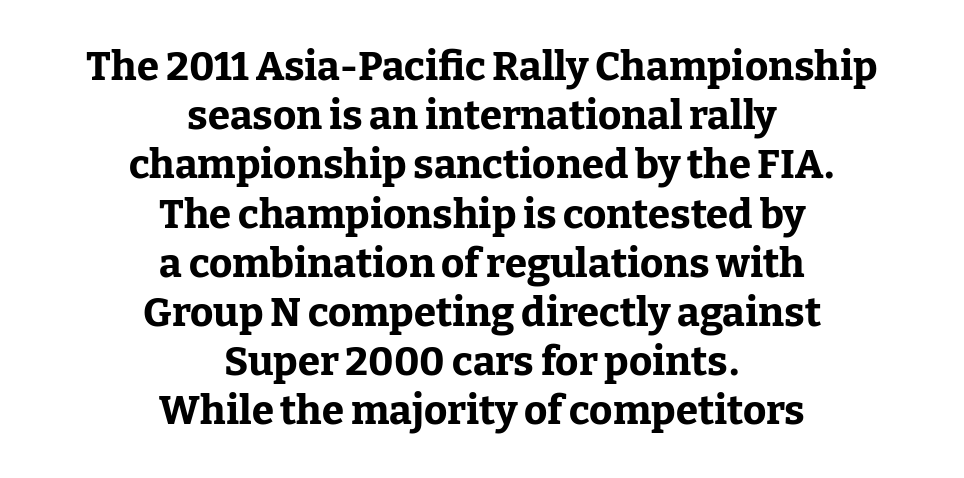
{"serif": "yes", "italic": "no", "bold": "yes", "weight": "bold", "width": "normal", "stroke_contrast": "low", "x_height": "medium", "monospaced": "no", "underline": "no", "align": "center", "line_spacing_ratio": 1.23, "letter_spacing": "normal", "letter_spacing_em": 0.0, "glyph_px": 40}
